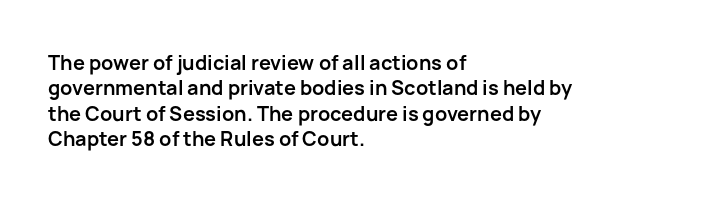
The image shows 20 px bold type, upright; set left-aligned, normal line spacing (1.27x), normal letter spacing, not underlined.
